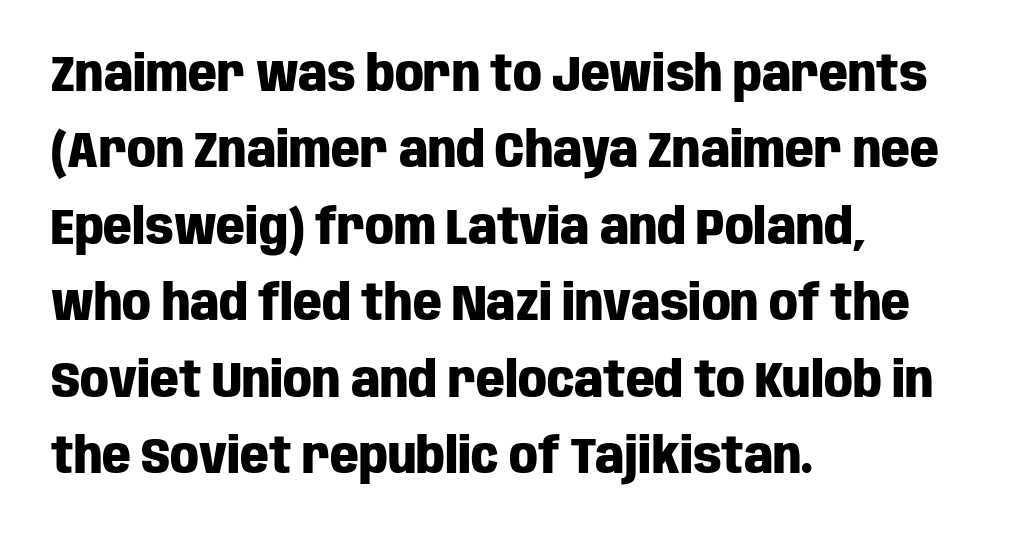
Q: Is the text bold? A: Yes.
Q: Is the text italic (slanted)? A: No, it is upright.
Q: Is the typeface a serif or a sans-serif typeface? A: Sans-serif.
Q: Is the text underlined? A: No.
Q: How is the paragraph aligned? A: Left-aligned.
Q: Is the spacing between letters normal or unusually wide? A: Normal.
Q: Is the spacing between lines tight, normal or loose? A: Normal.
Q: Width (condensed, normal, or wide)? A: Condensed.
Q: Stroke contrast? A: Low.
Q: x-height? A: Large.
Q: Monospaced? A: No.
